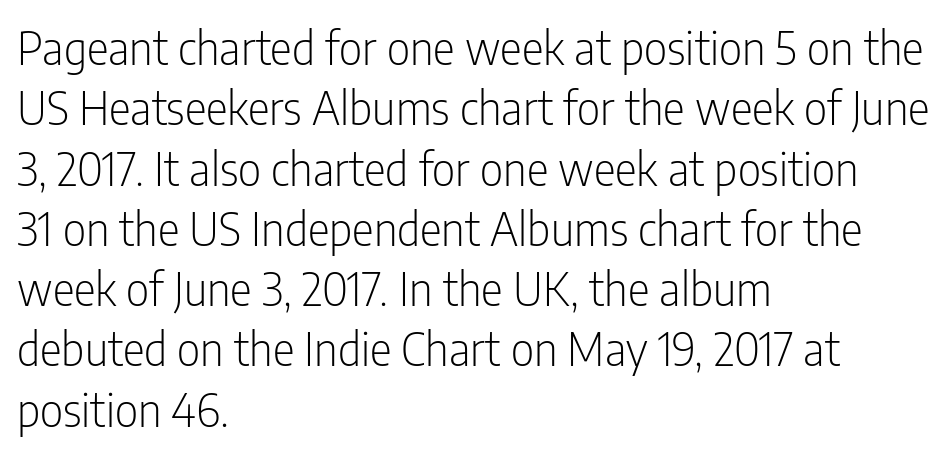
Q: Is the text bold? A: No.
Q: Is the text italic (slanted)? A: No, it is upright.
Q: Is the typeface a serif or a sans-serif typeface? A: Sans-serif.
Q: Is the text underlined? A: No.
Q: How is the paragraph aligned? A: Left-aligned.
Q: Is the spacing between letters normal or unusually wide? A: Normal.
Q: Is the spacing between lines tight, normal or loose? A: Normal.
Q: Width (condensed, normal, or wide)? A: Condensed.
Q: Stroke contrast? A: Low.
Q: x-height? A: Medium.
Q: Monospaced? A: No.
